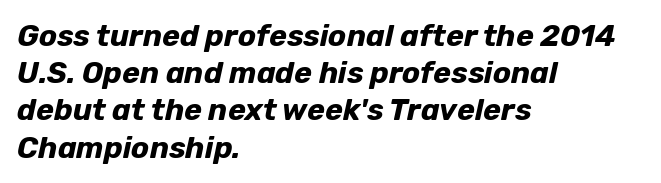
Q: Is the text bold? A: Yes.
Q: Is the text italic (slanted)? A: Yes, it leans right by about 12 degrees.
Q: Is the text underlined? A: No.
Q: How is the paragraph aligned? A: Left-aligned.
Q: Is the spacing between letters normal or unusually wide? A: Normal.
Q: Width (condensed, normal, or wide)? A: Normal.
Q: Stroke contrast? A: Low.
Q: x-height? A: Medium.
Q: Monospaced? A: No.
